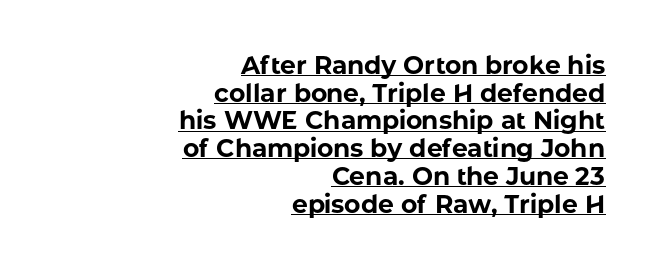
The image shows 25 px bold type, upright; set right-aligned, tight line spacing (1.11x), normal letter spacing, underlined.
